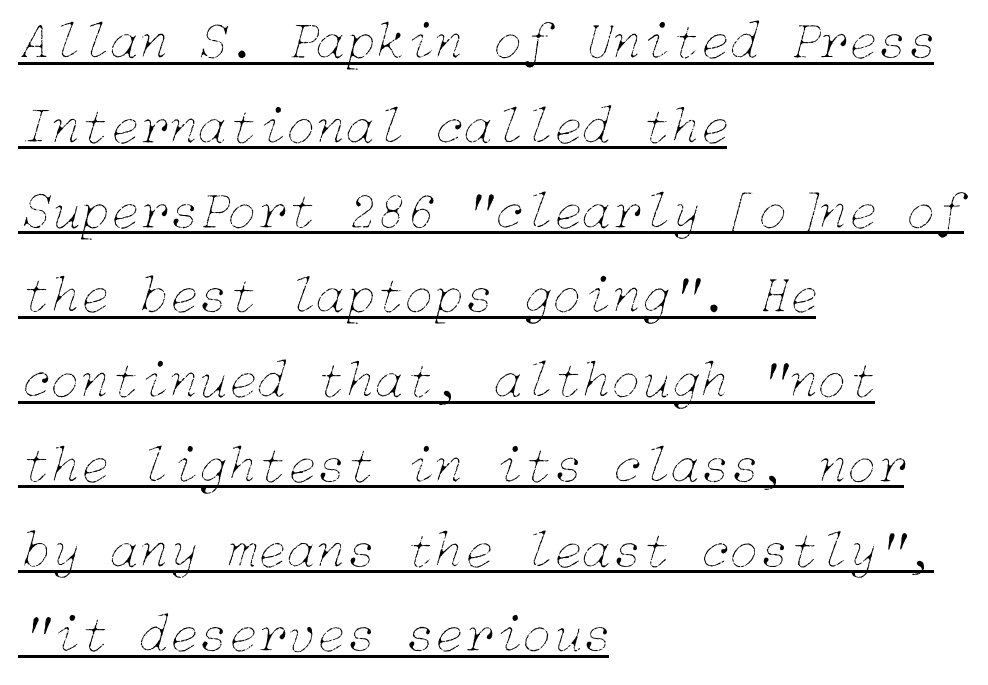
{"italic": "yes", "lean": "right", "slant_degrees": 15, "bold": "no", "weight": "thin", "width": "normal", "stroke_contrast": "low", "x_height": "medium", "underline": "yes", "align": "left", "line_spacing": "normal", "line_spacing_ratio": 1.57, "letter_spacing": "normal", "letter_spacing_em": 0.0, "glyph_px": 54}
